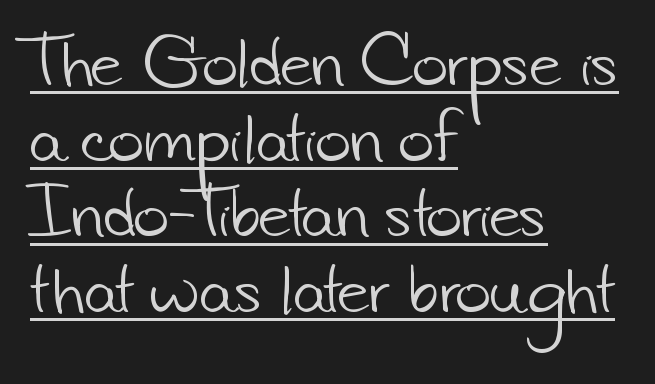
The image shows 61 px light sans-serif type; set left-aligned, line spacing 1.24x, normal letter spacing, underlined; low stroke contrast and a small x-height.
